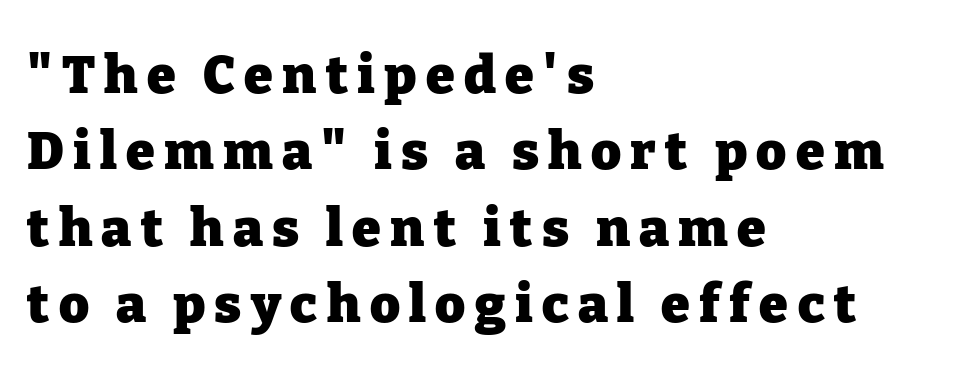
The image shows 52 px heavy serif type, upright; set left-aligned, normal line spacing (1.47x), not underlined; low stroke contrast and a medium x-height.
